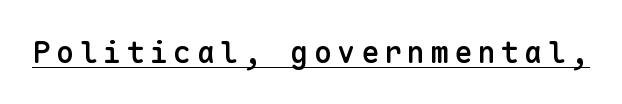
Q: Is the text bold? A: Semi-bold.
Q: Is the text italic (slanted)? A: No, it is upright.
Q: Is the typeface a serif or a sans-serif typeface? A: Sans-serif.
Q: Is the text underlined? A: Yes.
Q: Width (condensed, normal, or wide)? A: Normal.
Q: Stroke contrast? A: Low.
Q: x-height? A: Medium.
Q: Monospaced? A: Yes.
